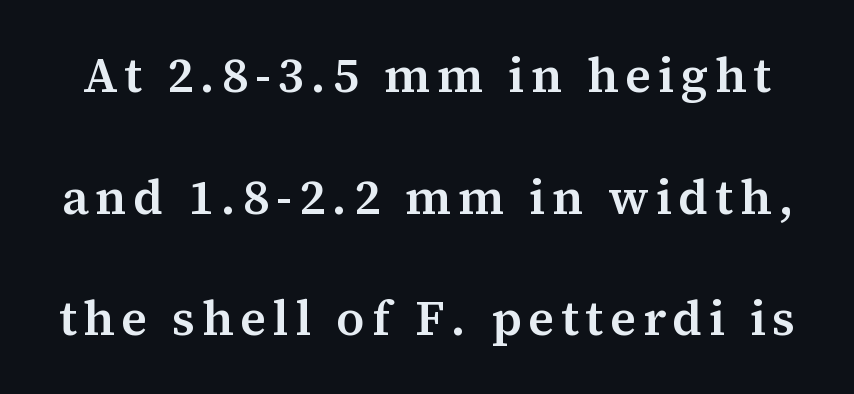
The image shows 49 px semibold serif type, upright; set loose line spacing (2.48x), not underlined; medium stroke contrast and a medium x-height.
